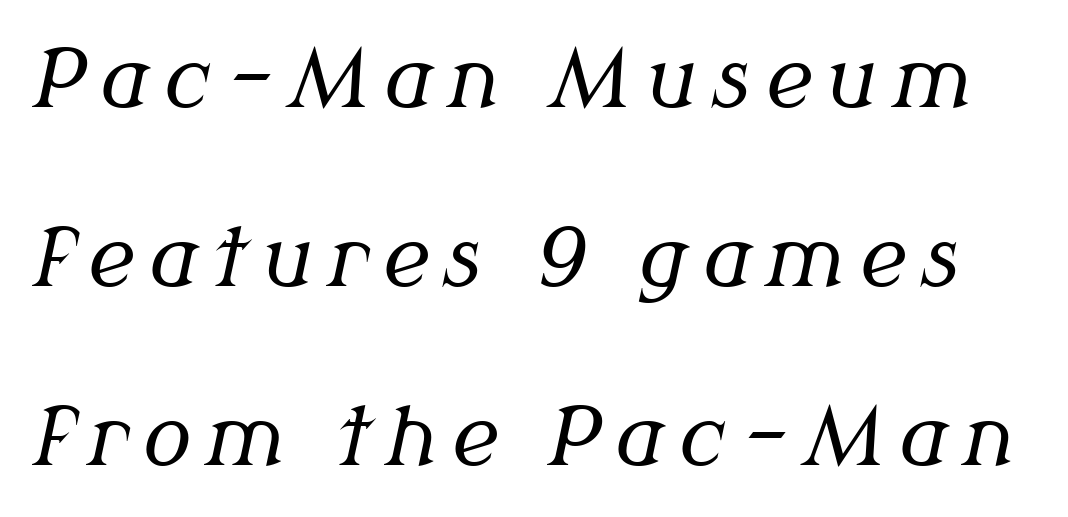
{"serif": "yes", "italic": "yes", "lean": "right", "slant_degrees": 12, "bold": "no", "weight": "regular", "width": "normal", "stroke_contrast": "medium", "x_height": "medium", "monospaced": "no", "underline": "no", "line_spacing": "loose", "line_spacing_ratio": 2.24, "glyph_px": 80}
